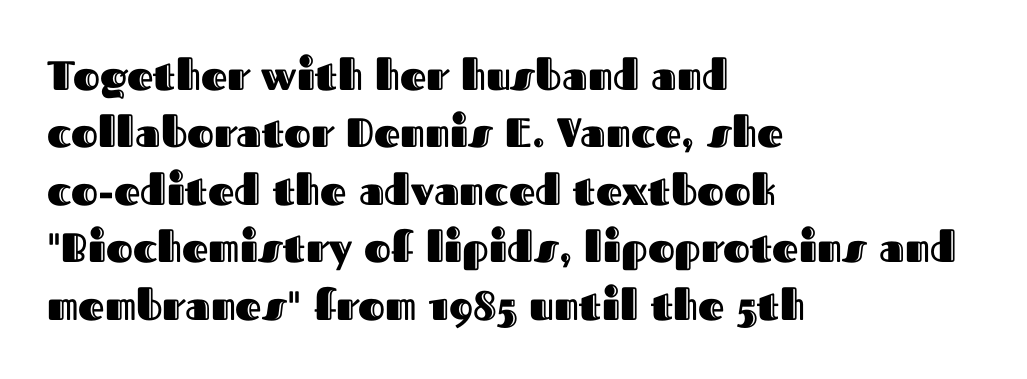
Underlining? Definitely not there. The face used here is rendered with its standard letterfit. Baseline-to-baseline distance is the conventional proportion of letter height. This sample has the flowing, uneven cadence of proportional lettering. Is the block centered? No — it sits flush against the left margin.
